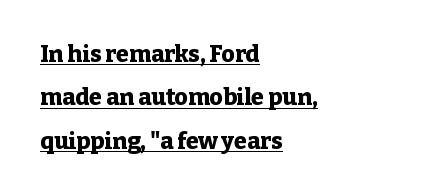
Q: Is the text bold? A: Yes.
Q: Is the text italic (slanted)? A: No, it is upright.
Q: Is the text underlined? A: Yes.
Q: How is the paragraph aligned? A: Left-aligned.
Q: Is the spacing between letters normal or unusually wide? A: Normal.
